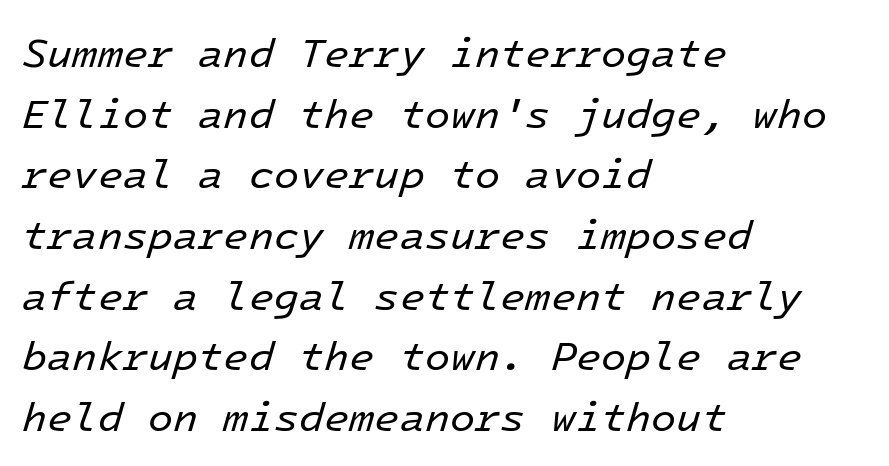
Q: Is the text bold? A: No.
Q: Is the text italic (slanted)? A: Yes, it leans right by about 16 degrees.
Q: Is the text underlined? A: No.
Q: How is the paragraph aligned? A: Left-aligned.
Q: Is the spacing between letters normal or unusually wide? A: Normal.
Q: Is the spacing between lines tight, normal or loose? A: Normal.
Q: Width (condensed, normal, or wide)? A: Normal.
Q: Stroke contrast? A: Low.
Q: x-height? A: Medium.
Q: Monospaced? A: Yes.
